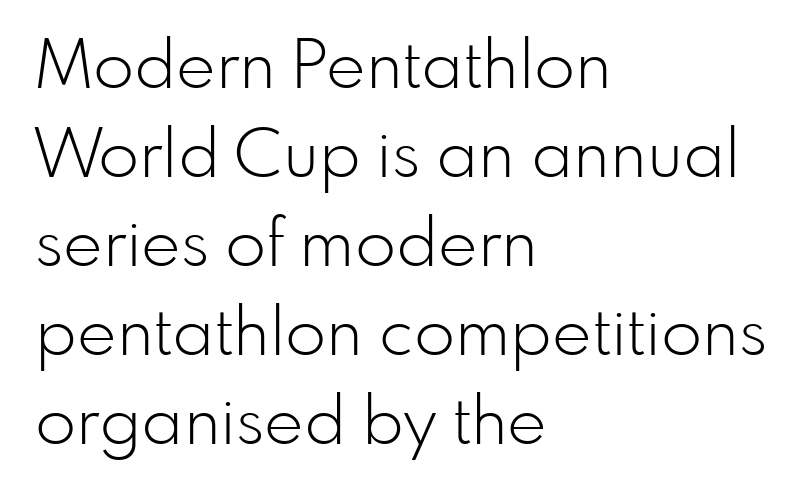
{"serif": "no", "italic": "no", "bold": "no", "weight": "light", "width": "normal", "stroke_contrast": "low", "x_height": "small", "monospaced": "no", "underline": "no", "align": "left", "line_spacing": "normal", "line_spacing_ratio": 1.33, "letter_spacing": "normal", "letter_spacing_em": 0.0, "glyph_px": 67}
